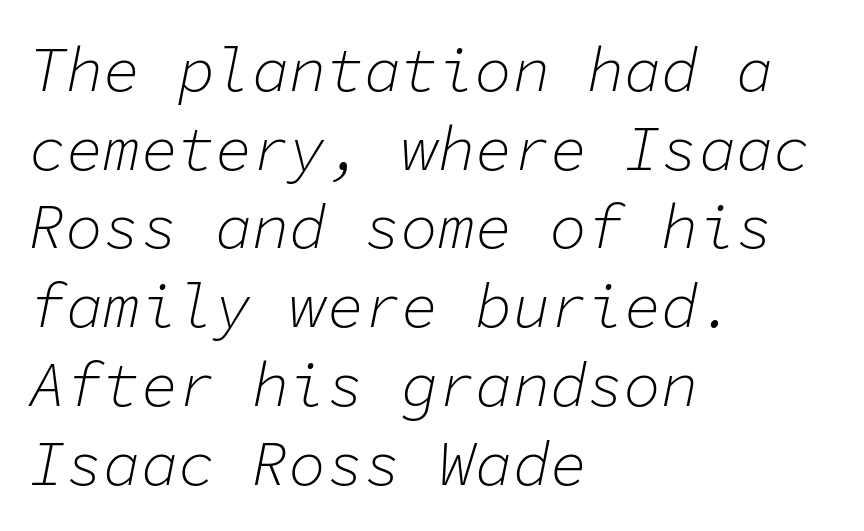
Q: Is the text bold? A: No.
Q: Is the text italic (slanted)? A: Yes, it leans right by about 11 degrees.
Q: Is the text underlined? A: No.
Q: How is the paragraph aligned? A: Left-aligned.
Q: Is the spacing between letters normal or unusually wide? A: Normal.
Q: Is the spacing between lines tight, normal or loose? A: Normal.
Q: Width (condensed, normal, or wide)? A: Normal.
Q: Stroke contrast? A: Low.
Q: x-height? A: Medium.
Q: Monospaced? A: Yes.
